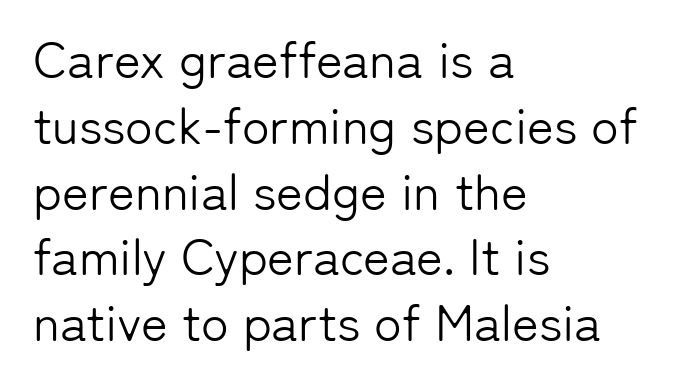
The image shows 51 px light sans-serif type, upright; set left-aligned, normal line spacing (1.29x), normal letter spacing, not underlined; low stroke contrast and a medium x-height.
